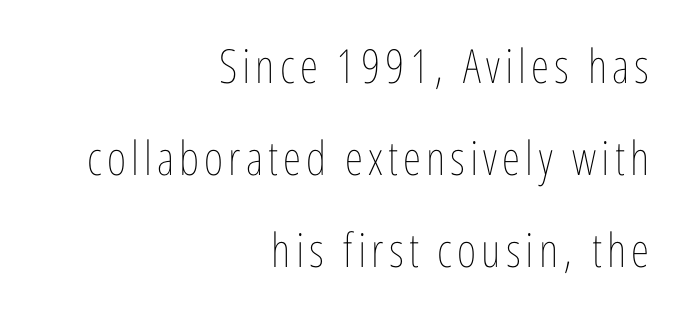
Q: Is the text bold? A: No.
Q: Is the text italic (slanted)? A: No, it is upright.
Q: Is the text underlined? A: No.
Q: How is the paragraph aligned? A: Right-aligned.
Q: Is the spacing between lines tight, normal or loose? A: Loose.
Q: Width (condensed, normal, or wide)? A: Condensed.
Q: Stroke contrast? A: Low.
Q: x-height? A: Medium.
Q: Monospaced? A: No.
